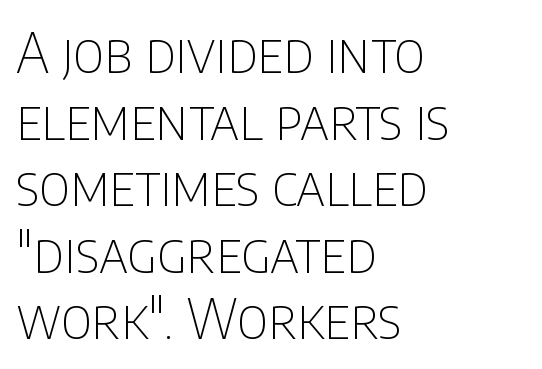
The font sits on the lighter half of the weight spectrum, regular included. The lines are quadded left. You could not count columns in this text — the font is proportionally spaced. A typesetter would call this zero additional tracking. Rendered with straight, roman letterforms. The glyphs in this specimen are sans serif.
